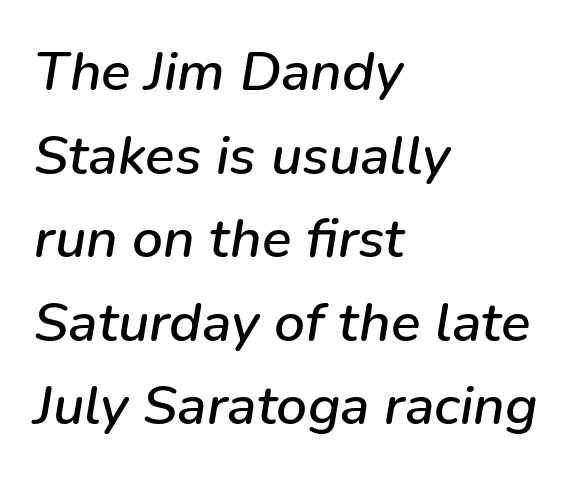
{"italic": "yes", "lean": "right", "slant_degrees": 9, "width": "normal", "stroke_contrast": "low", "x_height": "medium", "monospaced": "no", "underline": "no", "align": "left", "line_spacing": "normal", "line_spacing_ratio": 1.52, "letter_spacing": "normal", "letter_spacing_em": 0.0, "glyph_px": 55}
